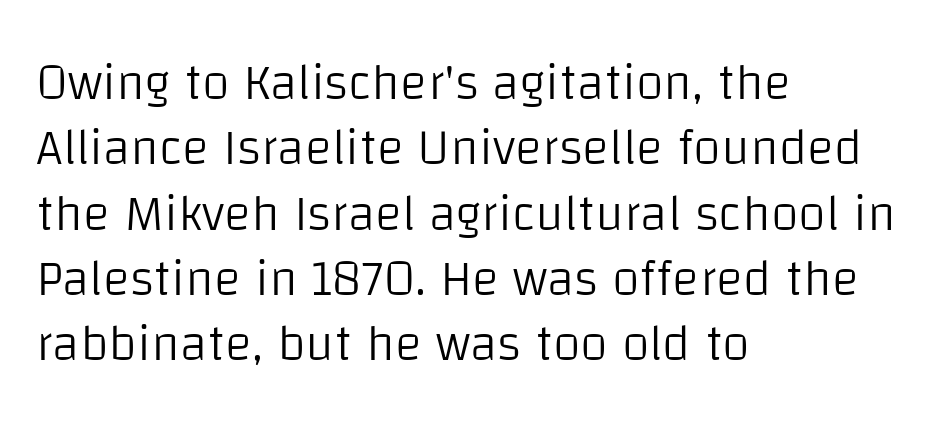
The image shows 51 px light sans-serif type, upright; set left-aligned, normal line spacing (1.28x), normal letter spacing, not underlined; low stroke contrast and a large x-height.
